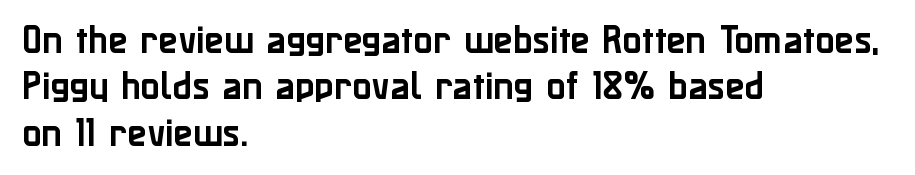
These lines keep a tight, regular rhythm from letter to letter. Rows of type keep a routine distance in the vertical direction. This sample has the flowing, uneven cadence of proportional lettering. The typography opts for an upright posture over an oblique one.
